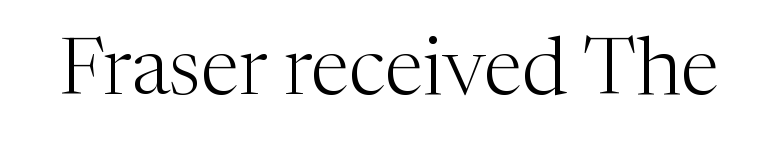
Q: Is the text bold? A: No.
Q: Is the text italic (slanted)? A: No, it is upright.
Q: Is the typeface a serif or a sans-serif typeface? A: Serif.
Q: Is the text underlined? A: No.
Q: Is the spacing between letters normal or unusually wide? A: Normal.
Q: Width (condensed, normal, or wide)? A: Normal.
Q: Stroke contrast? A: Medium.
Q: x-height? A: Medium.
Q: Monospaced? A: No.
